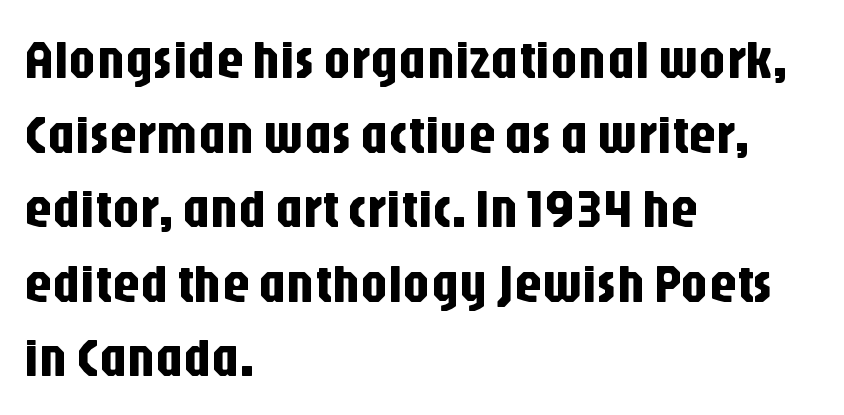
Stroke terminals: plain, sans-serif. Quick note: interline space is typical. Students, note that the glyphs here touch the page at normal intervals. The specimen omits any rule beneath the text block's lines. These lines are set flush left with a ragged right edge. Think of a printed novel: that variable character pitch is what you see here.
